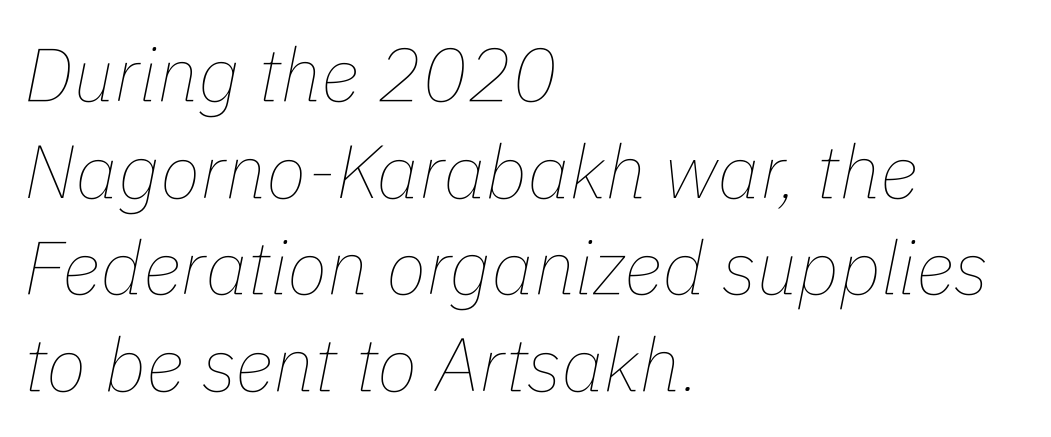
Q: Is the text bold? A: No.
Q: Is the text italic (slanted)? A: Yes, it leans right by about 11 degrees.
Q: Is the text underlined? A: No.
Q: How is the paragraph aligned? A: Left-aligned.
Q: Is the spacing between letters normal or unusually wide? A: Normal.
Q: Is the spacing between lines tight, normal or loose? A: Normal.
Q: Width (condensed, normal, or wide)? A: Normal.
Q: Stroke contrast? A: Low.
Q: x-height? A: Medium.
Q: Monospaced? A: No.
